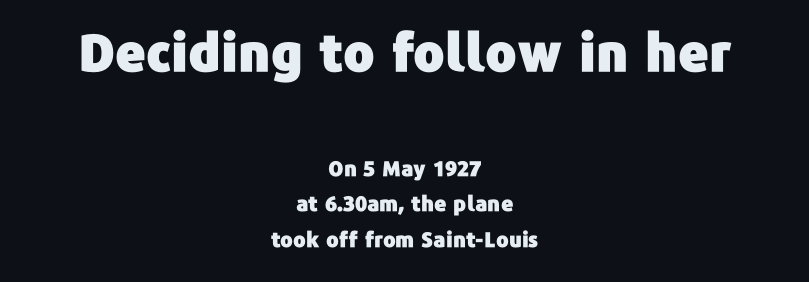
The specimen reads as upright at a glance. Descenders hang freely into open space. The line texture is even and compact thanks to regular tracking. A typesetter would call this leading conventional body-copy spacing. The characters display no serif detailing; their extremities are plain. Reading top to bottom, the characters get smaller at the block break.
